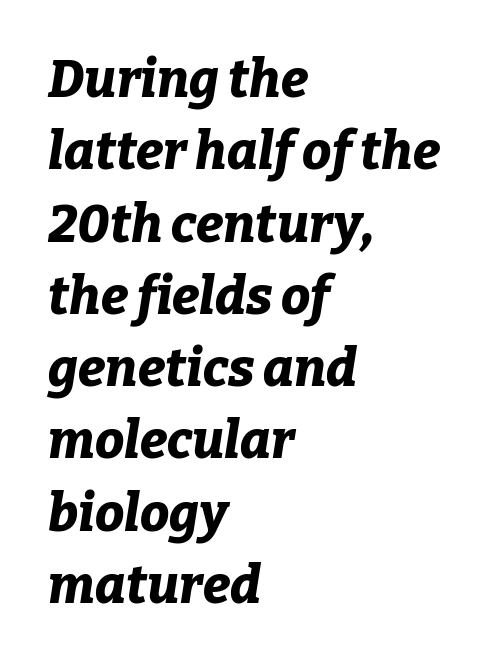
A typesetter would call this zero additional tracking. The vertical gap from one line to the next is medium. The letters advance in unequal steps, a hallmark of proportional type. All the whitespace from short lines collects on the right. Every character sits at an angle, as italics do. Just letters on the line, the space beneath them empty.
